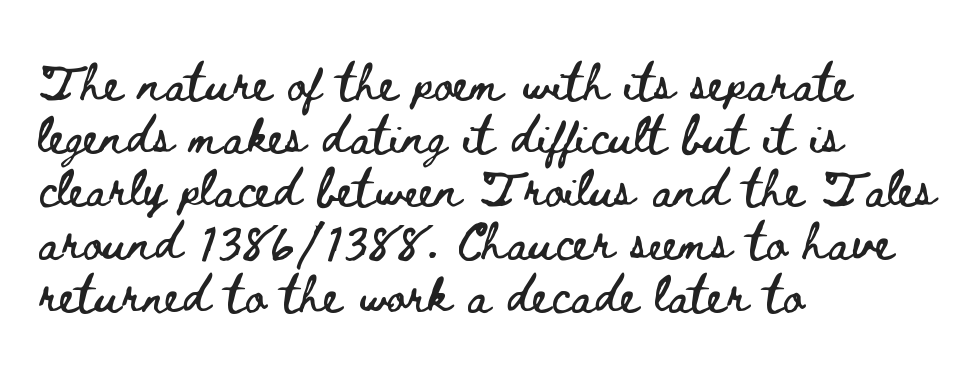
The setting favours the left margin, as ordinary paragraphs usually do. Words appear dense and cohesive because spacing is normal. Normally led — the rows are evenly, conventionally spaced. The area under the type is left untouched.
